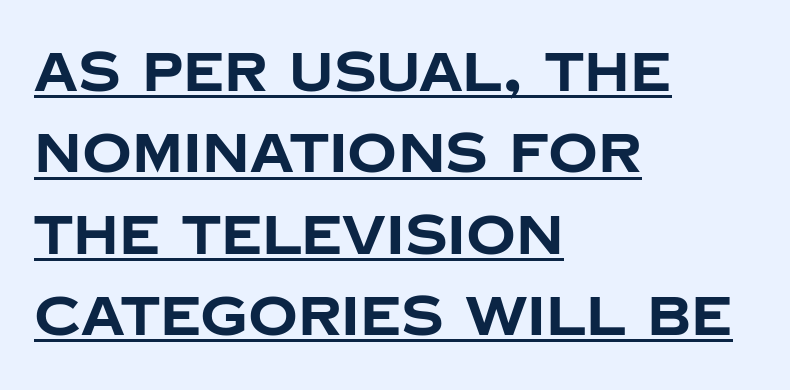
A typesetter would mark this as roman, not italic. Here the designer chose a conventional face with non-uniform glyph widths. Is the block centered? No — it sits flush against the left margin. A full-strength bold gives these letters their thick strokes.
